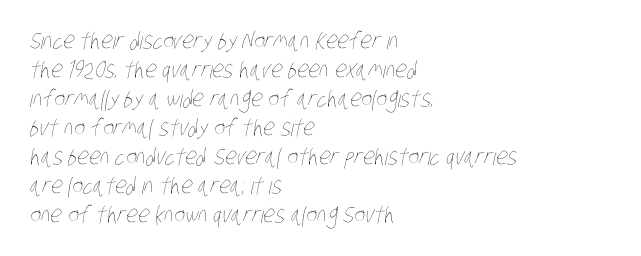
Q: Is the text bold? A: No.
Q: Is the text underlined? A: No.
Q: How is the paragraph aligned? A: Left-aligned.
Q: Is the spacing between letters normal or unusually wide? A: Normal.
Q: Is the spacing between lines tight, normal or loose? A: Normal.
